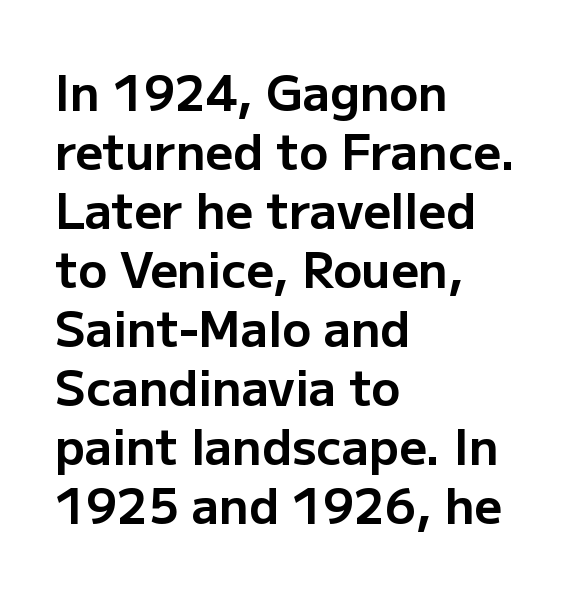
The image shows 48 px bold sans-serif type, upright; set left-aligned, line spacing 1.23x, normal letter spacing, not underlined; low stroke contrast and a medium x-height.
